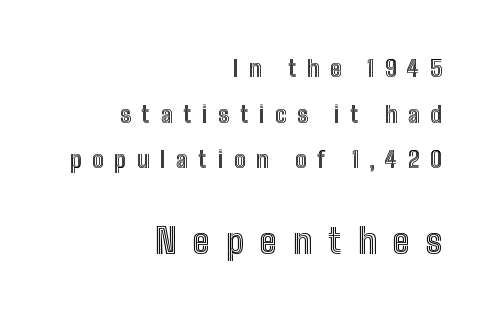
The image shows 35 px condensed type, upright; set right-aligned, loose line spacing (1.98x), unusually wide letter spacing (+0.46 em), not underlined; the second (bottom) block is 1.52x larger; a medium x-height.
